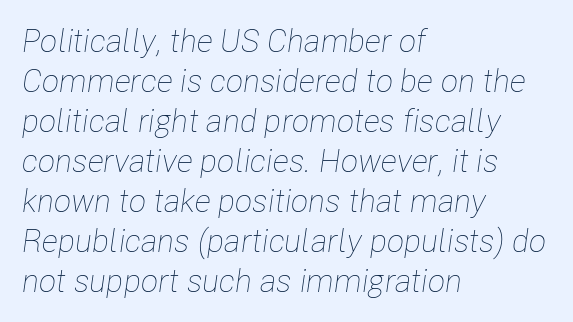
{"italic": "yes", "lean": "right", "slant_degrees": 8, "bold": "no", "weight": "thin", "width": "condensed", "stroke_contrast": "low", "x_height": "medium", "monospaced": "no", "underline": "no", "align": "left", "line_spacing": "normal", "line_spacing_ratio": 1.25, "letter_spacing": "normal", "letter_spacing_em": 0.0, "glyph_px": 32}
